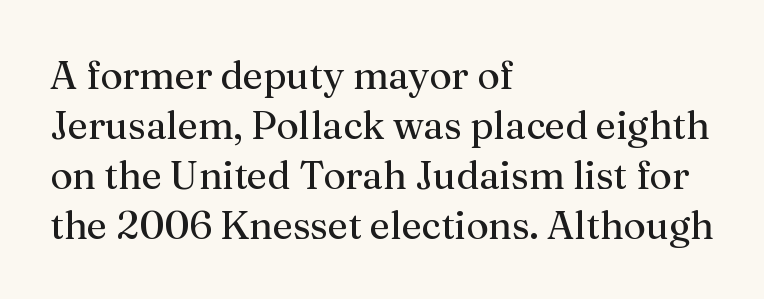
Q: Is the text bold? A: No.
Q: Is the text italic (slanted)? A: No, it is upright.
Q: Is the typeface a serif or a sans-serif typeface? A: Serif.
Q: Is the text underlined? A: No.
Q: How is the paragraph aligned? A: Left-aligned.
Q: Is the spacing between letters normal or unusually wide? A: Normal.
Q: Is the spacing between lines tight, normal or loose? A: Normal.
Q: Width (condensed, normal, or wide)? A: Normal.
Q: Stroke contrast? A: Medium.
Q: x-height? A: Medium.
Q: Monospaced? A: No.
